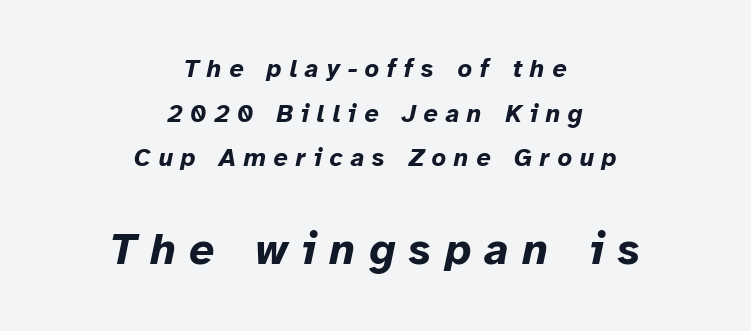
{"italic": "yes", "lean": "right", "slant_degrees": 12, "bold": "yes", "weight": "bold", "width": "normal", "stroke_contrast": "low", "x_height": "medium", "monospaced": "no", "underline": "no", "align": "center", "line_spacing_ratio": 1.79, "letter_spacing": "wide", "letter_spacing_em": 0.31, "larger_block": "second", "size_ratio": 1.76, "glyph_px": 44}
